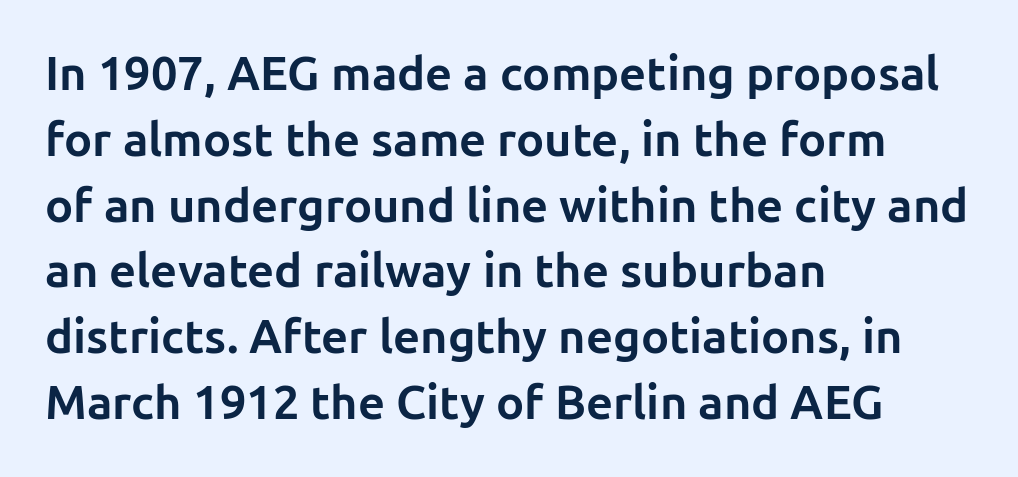
Q: Is the text bold? A: Yes.
Q: Is the text italic (slanted)? A: No, it is upright.
Q: Is the typeface a serif or a sans-serif typeface? A: Sans-serif.
Q: Is the text underlined? A: No.
Q: How is the paragraph aligned? A: Left-aligned.
Q: Is the spacing between letters normal or unusually wide? A: Normal.
Q: Is the spacing between lines tight, normal or loose? A: Normal.
Q: Width (condensed, normal, or wide)? A: Normal.
Q: Stroke contrast? A: Low.
Q: x-height? A: Medium.
Q: Monospaced? A: No.
